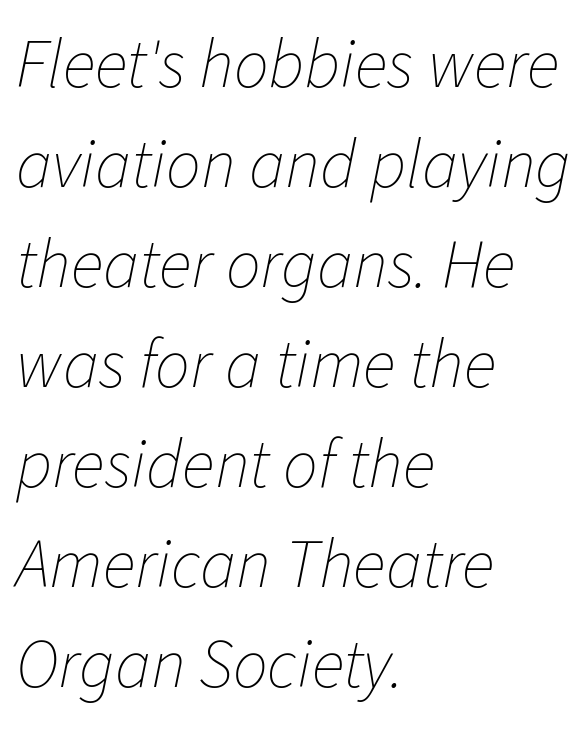
Q: Is the text bold? A: No.
Q: Is the text italic (slanted)? A: Yes, it leans right by about 11 degrees.
Q: Is the text underlined? A: No.
Q: How is the paragraph aligned? A: Left-aligned.
Q: Is the spacing between letters normal or unusually wide? A: Normal.
Q: Is the spacing between lines tight, normal or loose? A: Normal.
Q: Width (condensed, normal, or wide)? A: Normal.
Q: Stroke contrast? A: Low.
Q: x-height? A: Medium.
Q: Monospaced? A: No.
